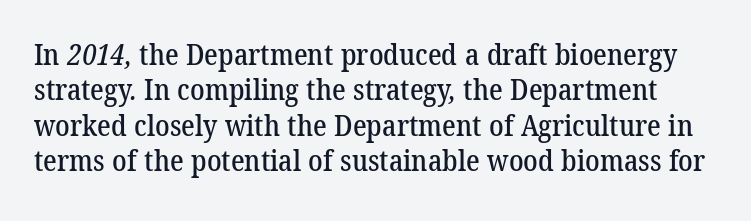
{"serif": "yes", "width": "normal", "stroke_contrast": "low", "x_height": "medium", "monospaced": "no", "underline": "no", "line_spacing_ratio": 1.22, "letter_spacing": "normal", "letter_spacing_em": 0.0, "glyph_px": 29}
